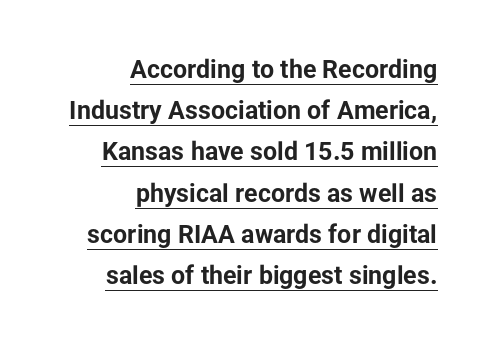
Q: Is the text bold? A: Yes.
Q: Is the text italic (slanted)? A: No, it is upright.
Q: Is the text underlined? A: Yes.
Q: How is the paragraph aligned? A: Right-aligned.
Q: Is the spacing between letters normal or unusually wide? A: Normal.
Q: Is the spacing between lines tight, normal or loose? A: Normal.
